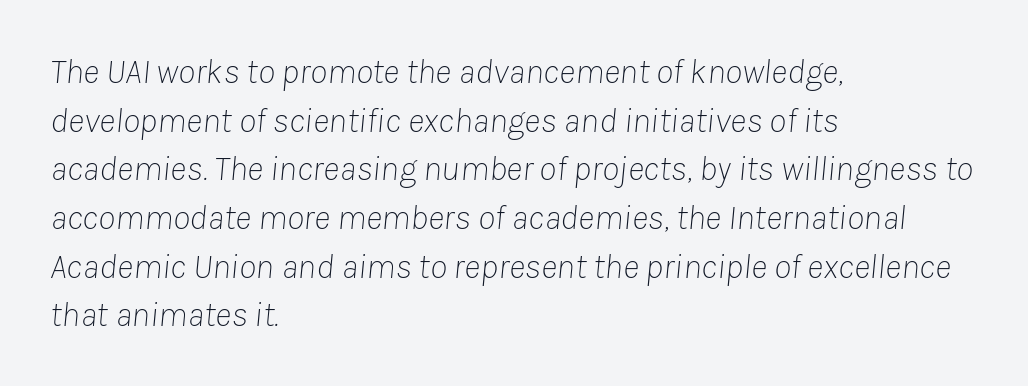
Q: Is the text bold? A: No.
Q: Is the text italic (slanted)? A: Yes, it leans right by about 8 degrees.
Q: Is the text underlined? A: No.
Q: How is the paragraph aligned? A: Left-aligned.
Q: Is the spacing between letters normal or unusually wide? A: Normal.
Q: Is the spacing between lines tight, normal or loose? A: Normal.
Q: Width (condensed, normal, or wide)? A: Normal.
Q: Stroke contrast? A: Low.
Q: x-height? A: Medium.
Q: Monospaced? A: No.
